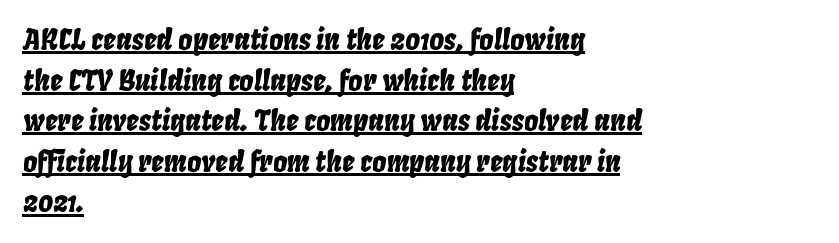
The image shows 28 px condensed type, italic (leaning right); set left-aligned, normal line spacing (1.45x), normal letter spacing, underlined; low stroke contrast and a large x-height.
